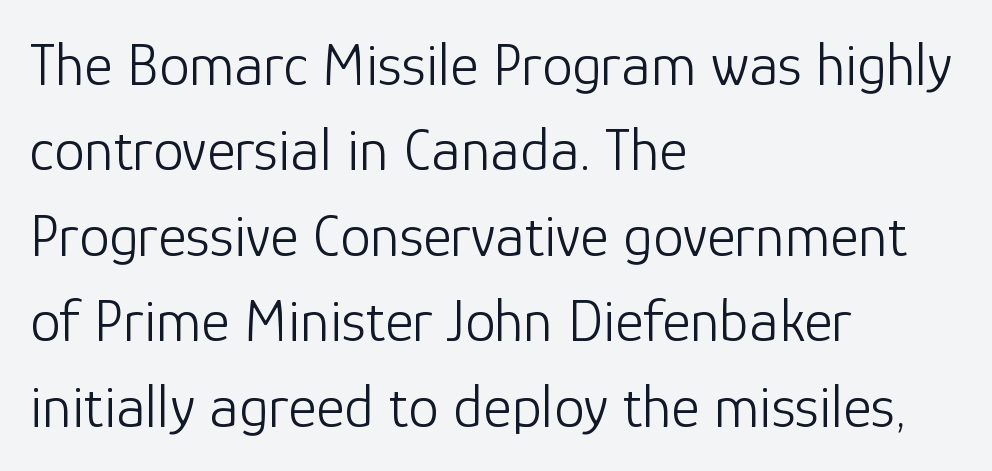
{"serif": "no", "italic": "no", "bold": "no", "weight": "light", "width": "normal", "stroke_contrast": "low", "x_height": "medium", "monospaced": "no", "underline": "no", "align": "left", "line_spacing": "normal", "line_spacing_ratio": 1.4, "letter_spacing": "normal", "letter_spacing_em": 0.0, "glyph_px": 61}
